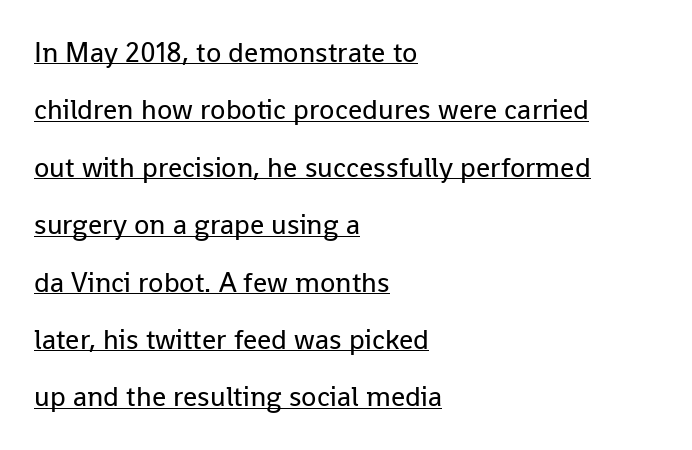
Q: Is the text bold? A: No.
Q: Is the text italic (slanted)? A: No, it is upright.
Q: Is the typeface a serif or a sans-serif typeface? A: Sans-serif.
Q: Is the text underlined? A: Yes.
Q: How is the paragraph aligned? A: Left-aligned.
Q: Is the spacing between letters normal or unusually wide? A: Normal.
Q: Is the spacing between lines tight, normal or loose? A: Loose.
Q: Width (condensed, normal, or wide)? A: Normal.
Q: Stroke contrast? A: Low.
Q: x-height? A: Medium.
Q: Monospaced? A: No.
